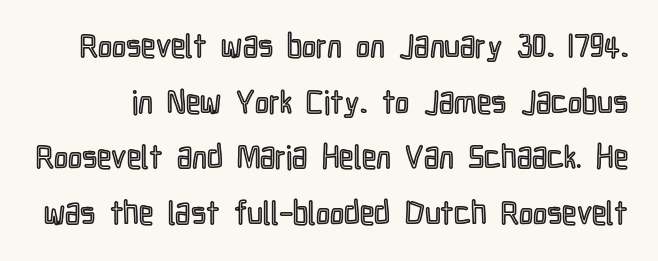
{"italic": "no", "width": "condensed", "x_height": "medium", "monospaced": "no", "underline": "no", "line_spacing_ratio": 1.74, "letter_spacing": "normal", "letter_spacing_em": 0.0, "glyph_px": 32}
